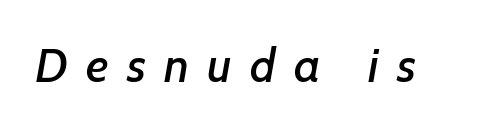
Looks like regular typesetting: each glyph gets only the width it needs. Font category for this specimen: sans-serif. Descender tails drop into unmarked territory. These lines have a slow, spaced-out rhythm from letter to letter.
